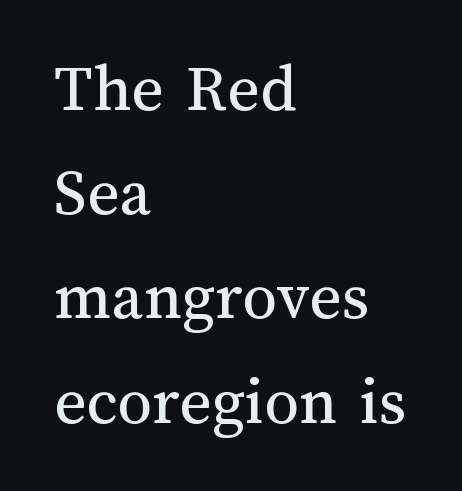
{"italic": "no", "bold": "no", "weight": "regular", "width": "normal", "stroke_contrast": "medium", "x_height": "medium", "monospaced": "no", "underline": "no", "align": "left", "line_spacing": "normal", "line_spacing_ratio": 1.51, "letter_spacing": "normal", "letter_spacing_em": 0.0, "glyph_px": 69}
